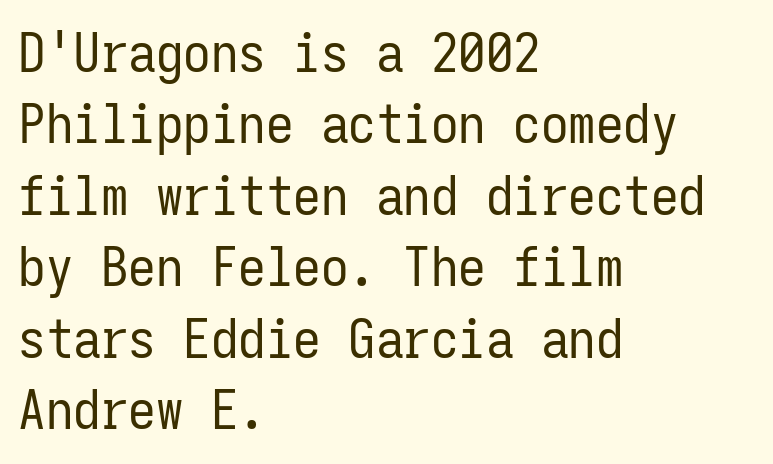
{"serif": "no", "italic": "no", "bold": "no", "weight": "regular", "width": "condensed", "stroke_contrast": "low", "x_height": "medium", "monospaced": "yes", "underline": "no", "align": "left", "line_spacing": "normal", "line_spacing_ratio": 1.3, "letter_spacing": "normal", "letter_spacing_em": 0.0, "glyph_px": 55}
